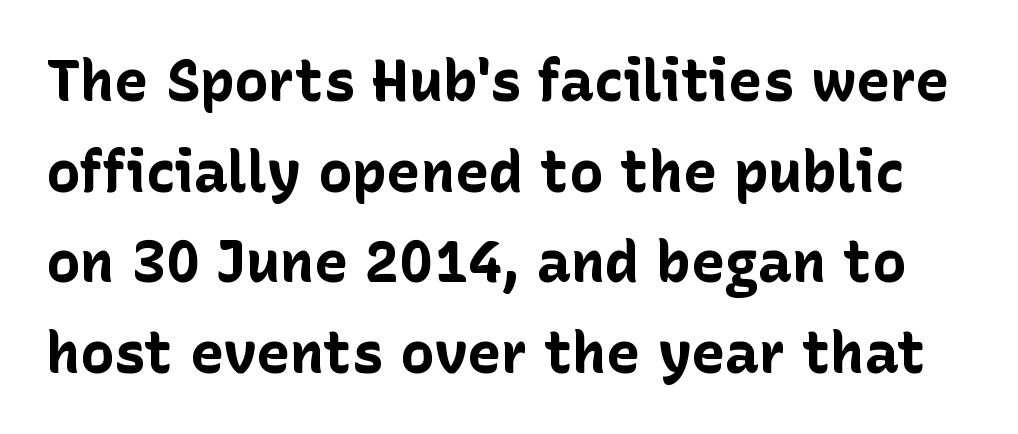
The image shows 57 px bold sans-serif type, upright; set normal line spacing (1.59x), normal letter spacing, not underlined; low stroke contrast and a medium x-height.
